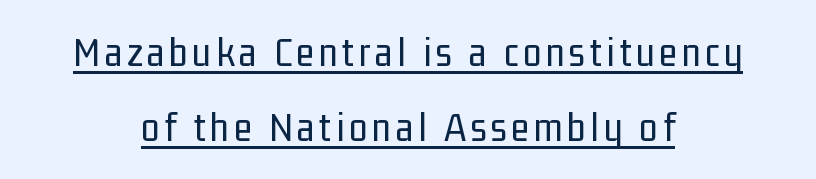
{"serif": "no", "italic": "no", "bold": "no", "weight": "regular", "width": "condensed", "stroke_contrast": "low", "x_height": "medium", "monospaced": "no", "underline": "yes", "align": "center", "line_spacing_ratio": 1.79, "glyph_px": 42}
